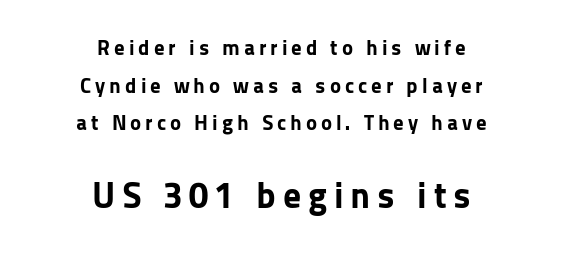
The image shows 36 px bold sans-serif type, upright; set centered, line spacing 1.79x, not underlined; the second (bottom) block is 1.71x larger; low stroke contrast and a medium x-height.
